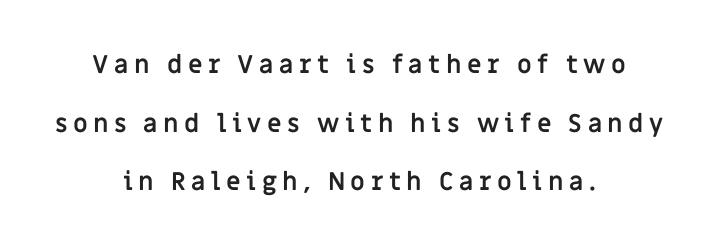
Honestly, there is no underline to notice here at all. Loose tracking; the words dissolve into strings of separated letters. Do the letters lean? They stand straight. Notice how thick the strokes are: this is what a full bold looks like. Airy leading. Where is the straight margin? There isn't one; the lines are centered.
